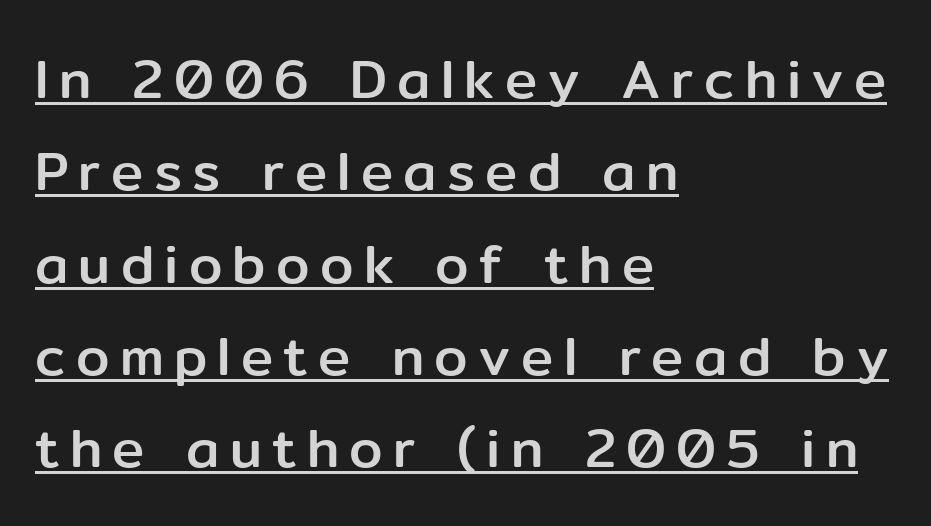
The text block is weighted toward the left margin, trailing off unevenly rightward. Stroke terminals: plain, sans-serif. Italic? Not at all — the glyphs are vertical. Do the characters align in a grid? No, the font is proportional. Has an underline been added? It has.
